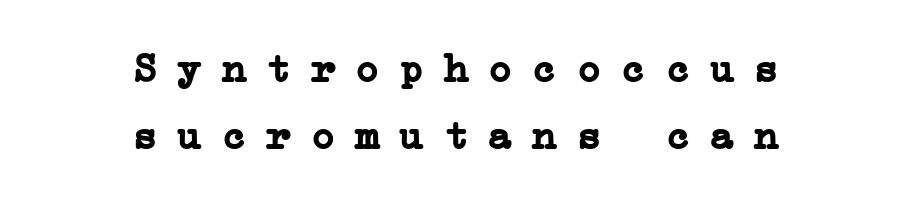
This rendering employs a face with finishing strokes, i.e., a serif. Check under the words: just untouched page. These lines stack symmetrically, like a column narrowing and widening about its center. Weight: bold.
